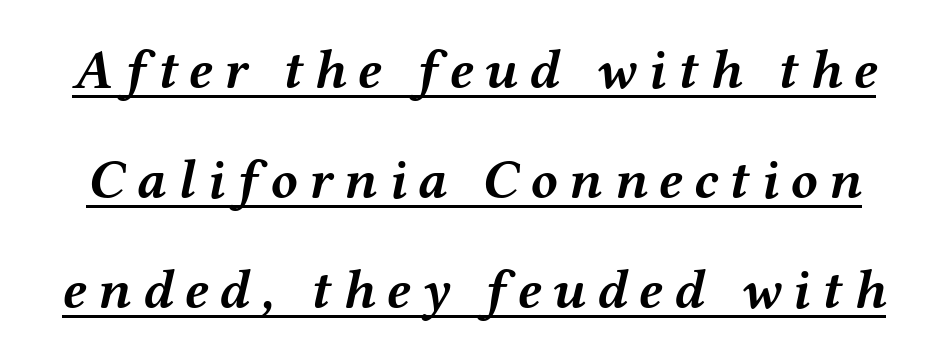
The image shows 55 px semibold, wide type, italic (leaning right); set loose line spacing (2.0x), unusually wide letter spacing (+0.21 em), underlined; medium stroke contrast and a medium x-height.
